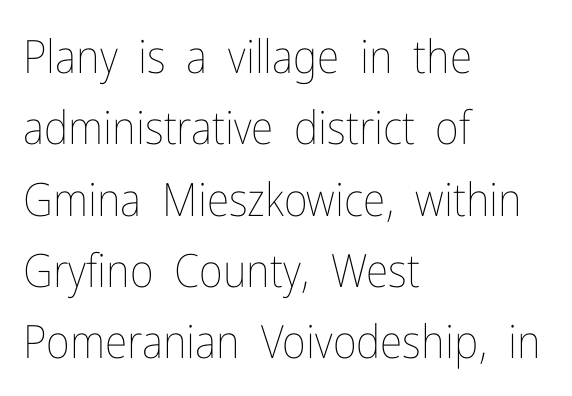
{"italic": "no", "bold": "no", "weight": "thin", "width": "condensed", "stroke_contrast": "low", "x_height": "medium", "monospaced": "no", "underline": "no", "align": "left", "line_spacing": "normal", "line_spacing_ratio": 1.55, "letter_spacing": "normal", "letter_spacing_em": 0.0, "glyph_px": 46}
